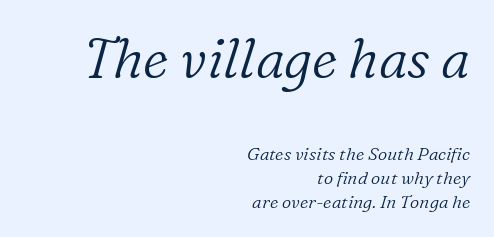
Q: Is the text bold? A: No.
Q: Is the text italic (slanted)? A: Yes, it leans right by about 16 degrees.
Q: Is the typeface a serif or a sans-serif typeface? A: Serif.
Q: Is the text underlined? A: No.
Q: How is the paragraph aligned? A: Right-aligned.
Q: Is the spacing between letters normal or unusually wide? A: Normal.
Q: Is the spacing between lines tight, normal or loose? A: Normal.
Q: Which block of text is set in a larger size, the first (top) or the second (bottom)? A: The first (top) one.
Q: Width (condensed, normal, or wide)? A: Normal.
Q: Stroke contrast? A: Low.
Q: x-height? A: Medium.
Q: Monospaced? A: No.
